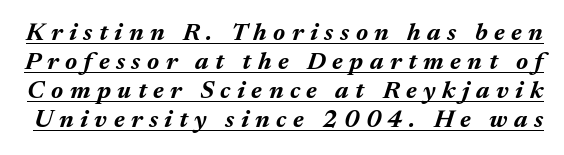
Q: Is the text bold? A: Yes.
Q: Is the text italic (slanted)? A: Yes, it leans right by about 17 degrees.
Q: Is the text underlined? A: Yes.
Q: Is the spacing between letters normal or unusually wide? A: Unusually wide.
